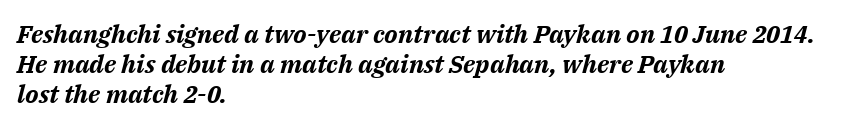
The image shows 25 px bold type, italic (leaning right); set left-aligned, line spacing 1.2x, normal letter spacing, not underlined.
